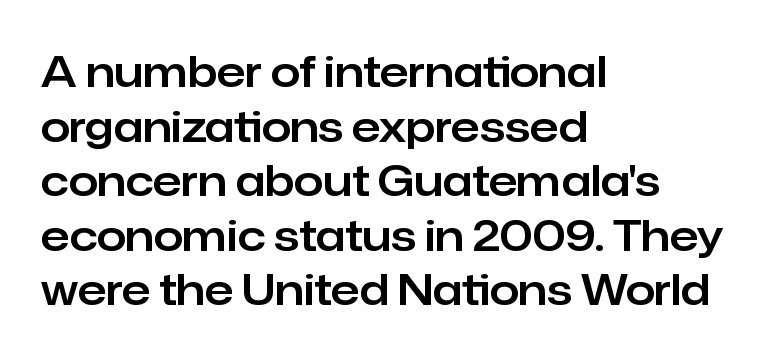
The words here are not underlined. Varying glyph widths throughout — classic text-font behaviour. Serifs: no, the terminals of the letterforms are clean. The lines sit at an ordinary, default distance from one another. Each line starts at the same left margin while the right side varies.
